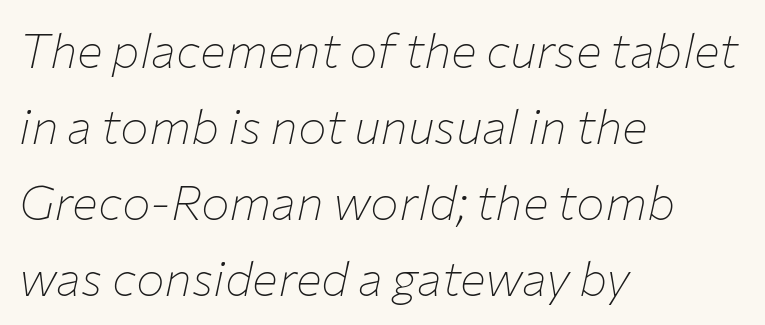
The image shows 48 px thin type, italic (leaning right); set left-aligned, normal line spacing (1.58x), normal letter spacing, not underlined; low stroke contrast and a medium x-height.
